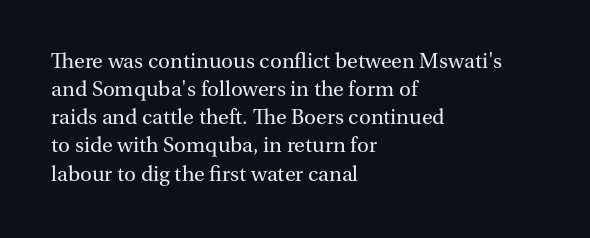
{"italic": "no", "bold": "no", "underline": "no", "align": "left", "line_spacing": "normal", "line_spacing_ratio": 1.28, "letter_spacing": "normal", "letter_spacing_em": 0.0, "glyph_px": 22}
